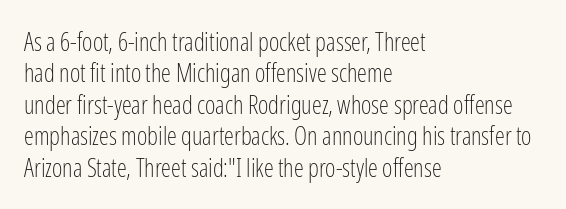
Q: Is the text bold? A: No.
Q: Is the text italic (slanted)? A: No, it is upright.
Q: Is the text underlined? A: No.
Q: How is the paragraph aligned? A: Left-aligned.
Q: Is the spacing between letters normal or unusually wide? A: Normal.
Q: Is the spacing between lines tight, normal or loose? A: Normal.
